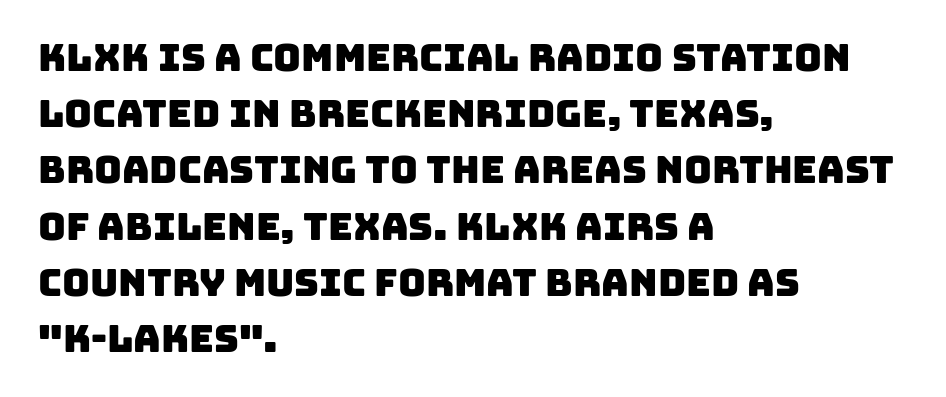
{"serif": "no", "width": "normal", "stroke_contrast": "low", "x_height": "large", "monospaced": "no", "underline": "no", "align": "left", "line_spacing": "normal", "line_spacing_ratio": 1.48, "letter_spacing": "normal", "letter_spacing_em": 0.0, "glyph_px": 38}
